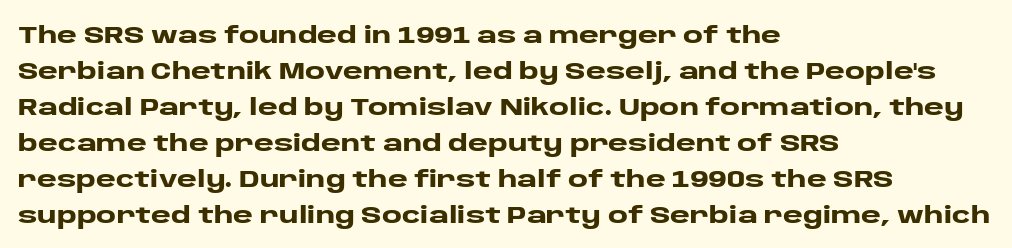
The image shows 24 px bold type, upright; set left-aligned, normal line spacing (1.5x), normal letter spacing, not underlined.
